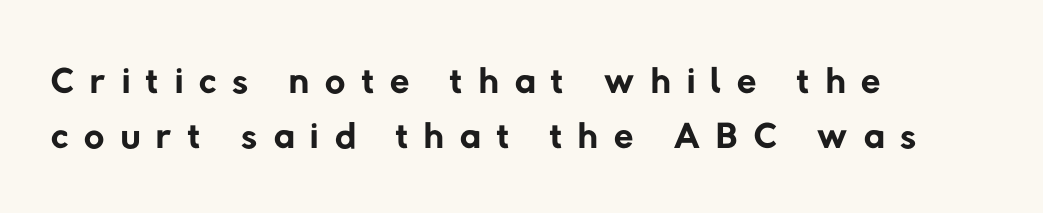
The image shows 56 px regular-weight sans-serif type; set left-aligned, tight line spacing (0.98x), unusually wide letter spacing (+0.29 em), not underlined; low stroke contrast and a medium x-height.
